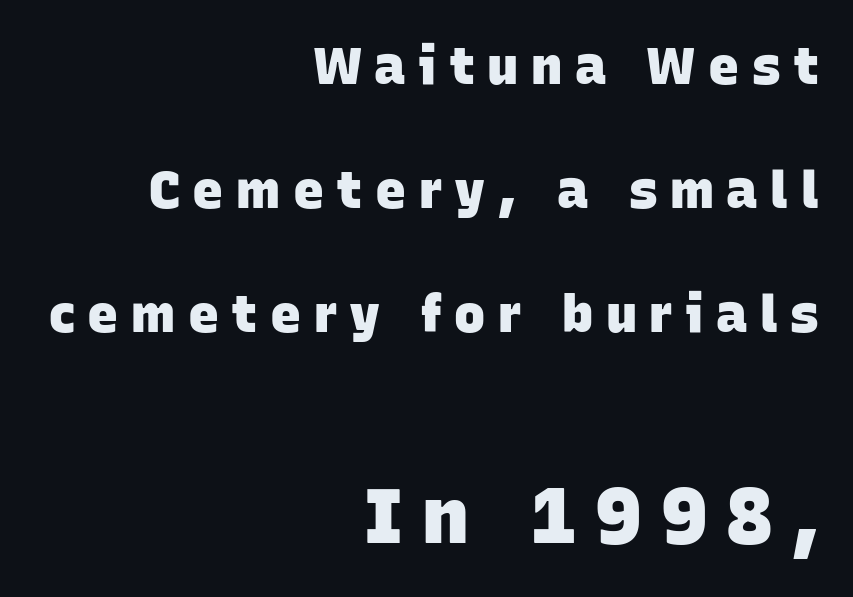
{"serif": "no", "bold": "yes", "weight": "heavy", "width": "normal", "stroke_contrast": "low", "x_height": "large", "monospaced": "no", "underline": "no", "align": "right", "line_spacing": "loose", "line_spacing_ratio": 2.38, "letter_spacing": "wide", "letter_spacing_em": 0.24, "larger_block": "second", "size_ratio": 1.5, "glyph_px": 78}
